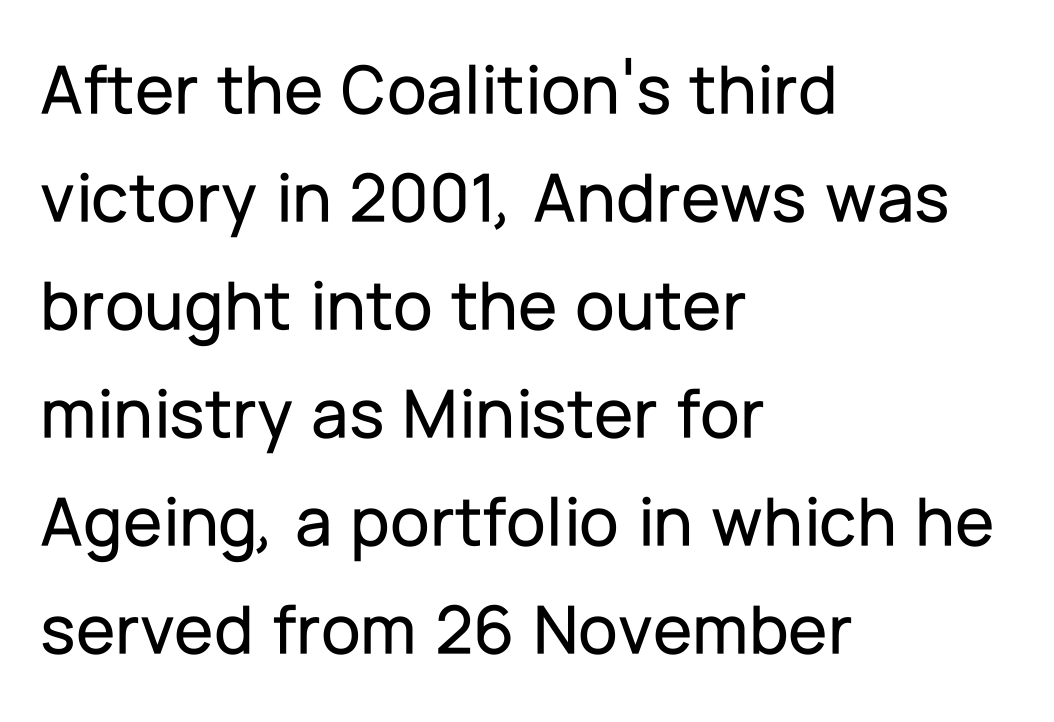
Q: Is the text italic (slanted)? A: No, it is upright.
Q: Is the typeface a serif or a sans-serif typeface? A: Sans-serif.
Q: Is the text underlined? A: No.
Q: How is the paragraph aligned? A: Left-aligned.
Q: Is the spacing between letters normal or unusually wide? A: Normal.
Q: Is the spacing between lines tight, normal or loose? A: Normal.
Q: Width (condensed, normal, or wide)? A: Normal.
Q: Stroke contrast? A: Low.
Q: x-height? A: Medium.
Q: Monospaced? A: No.
